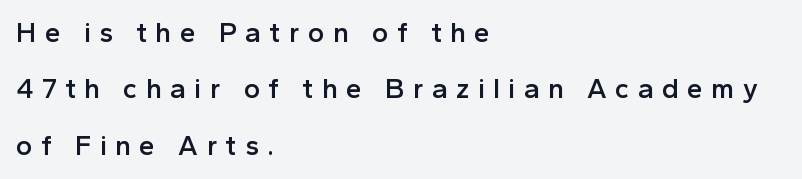
{"serif": "no", "italic": "no", "bold": "semi", "weight": "semibold", "width": "normal", "x_height": "medium", "monospaced": "no", "underline": "no", "align": "left", "line_spacing": "loose", "line_spacing_ratio": 2.01, "letter_spacing": "wide", "letter_spacing_em": 0.3, "glyph_px": 28}
